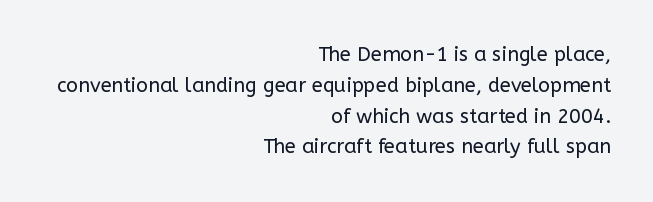
The image shows 20 px text type, upright; set right-aligned, normal line spacing (1.54x), normal letter spacing, not underlined.
